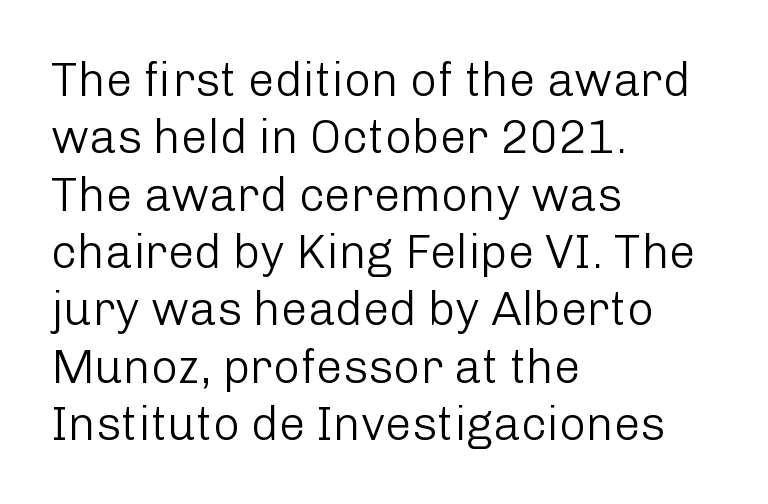
You could not count columns in this text — the font is proportionally spaced. Caption: standard tracking, unaltered. Italic: no, the glyphs are upright roman. Each line starts at the same left margin while the right side varies. The glyphs are unaccompanied by any horizontal stroke below them. The type family on display is of the sans-serif kind.
